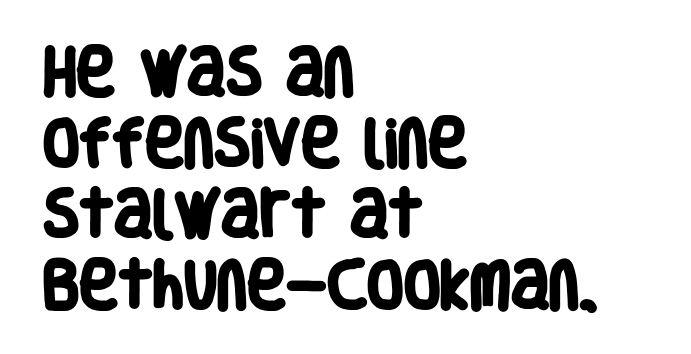
The image shows 53 px heavy, condensed sans-serif type; set left-aligned, normal line spacing (1.34x), normal letter spacing, not underlined; low stroke contrast and a large x-height.
